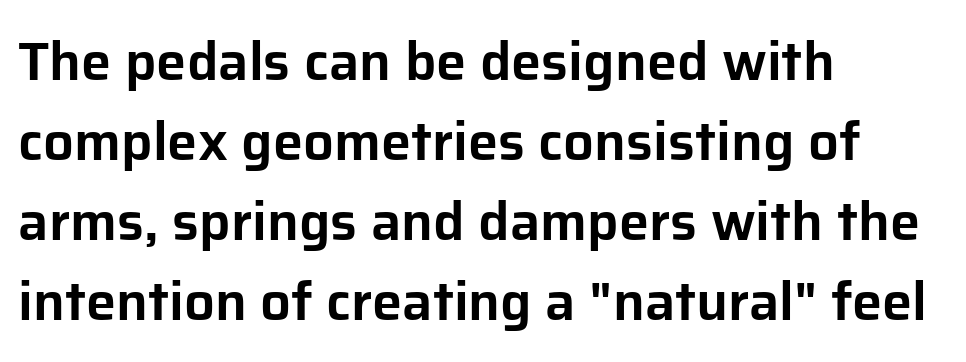
{"serif": "no", "italic": "no", "width": "normal", "stroke_contrast": "low", "x_height": "medium", "monospaced": "no", "underline": "no", "align": "left", "line_spacing": "normal", "line_spacing_ratio": 1.48, "letter_spacing": "normal", "letter_spacing_em": 0.0, "glyph_px": 54}
